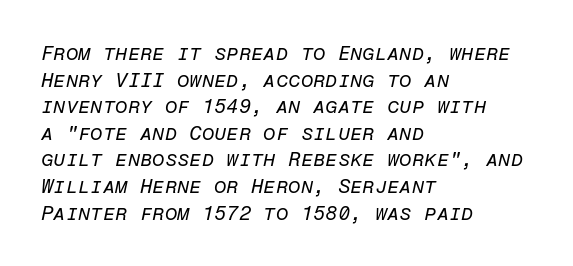
Q: Is the text bold? A: No.
Q: Is the text italic (slanted)? A: Yes, it leans right by about 12 degrees.
Q: Is the text underlined? A: No.
Q: How is the paragraph aligned? A: Left-aligned.
Q: Is the spacing between letters normal or unusually wide? A: Normal.
Q: Is the spacing between lines tight, normal or loose? A: Normal.
